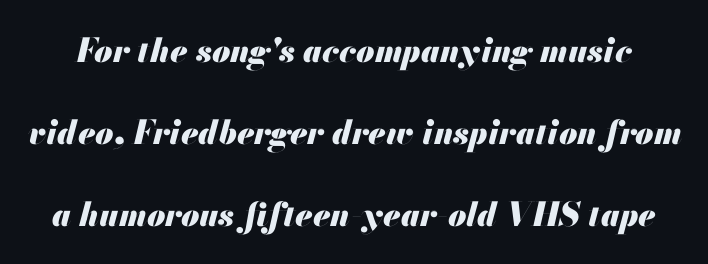
The image shows 33 px heavy type, italic (leaning right); set loose line spacing (2.48x), normal letter spacing, not underlined; medium stroke contrast and a small x-height.
